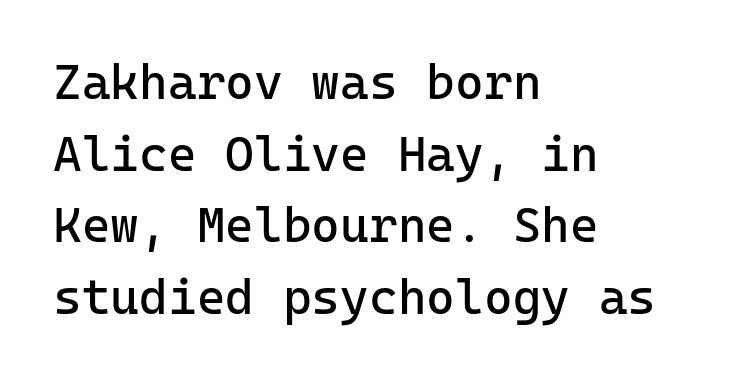
{"serif": "no", "italic": "no", "bold": "no", "weight": "regular", "width": "normal", "stroke_contrast": "low", "x_height": "medium", "monospaced": "yes", "underline": "no", "align": "left", "line_spacing": "normal", "line_spacing_ratio": 1.46, "letter_spacing": "normal", "letter_spacing_em": 0.0, "glyph_px": 49}
